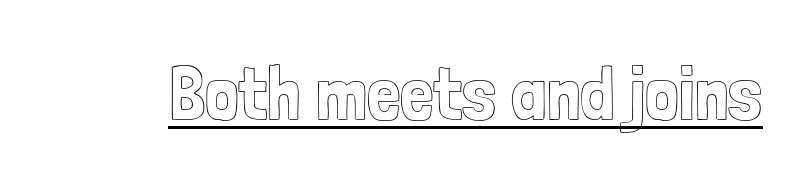
A typographer would call this underscored text. Notice how the stems are strictly vertical — no italics here. The rendering uses natural spacing where letterforms have individual widths. The type is set solid horizontally, with unmodified tracking.
